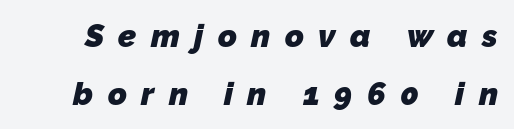
The image shows 32 px heavy sans-serif type; set line spacing 1.8x, unusually wide letter spacing (+0.45 em), not underlined; low stroke contrast and a medium x-height.
